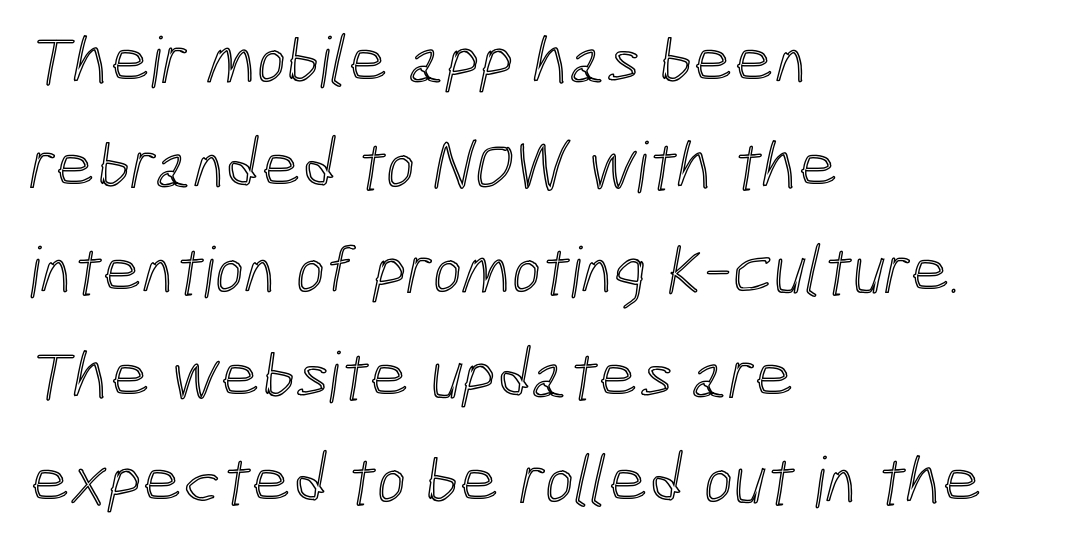
{"width": "condensed", "x_height": "medium", "monospaced": "no", "underline": "no", "align": "left", "line_spacing": "normal", "line_spacing_ratio": 1.5, "letter_spacing": "normal", "letter_spacing_em": 0.0, "glyph_px": 70}
